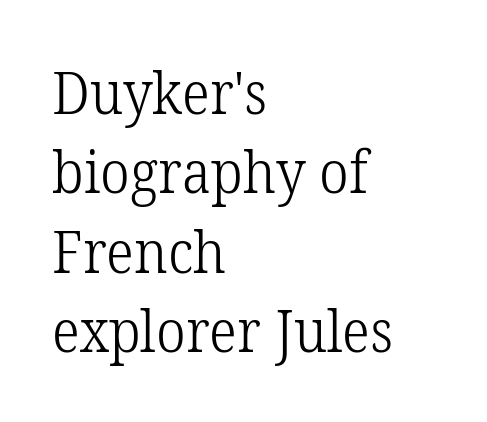
{"serif": "yes", "italic": "no", "bold": "no", "weight": "light", "width": "normal", "stroke_contrast": "low", "x_height": "medium", "monospaced": "no", "underline": "no", "align": "left", "line_spacing": "normal", "line_spacing_ratio": 1.37, "letter_spacing": "normal", "letter_spacing_em": 0.0, "glyph_px": 58}
